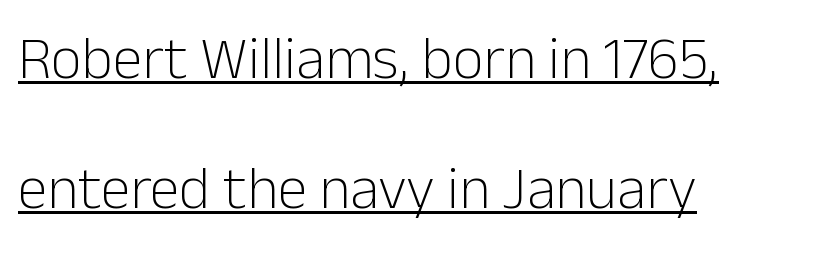
Counters stay open thanks to moderate or lighter strokes. The designer went with a sans here, leaving each stem footless. The letters advance in unequal steps, a hallmark of proportional type. These lines were composed using upright roman letters. Compared with typical body copy, the letter spacing here is the same.
